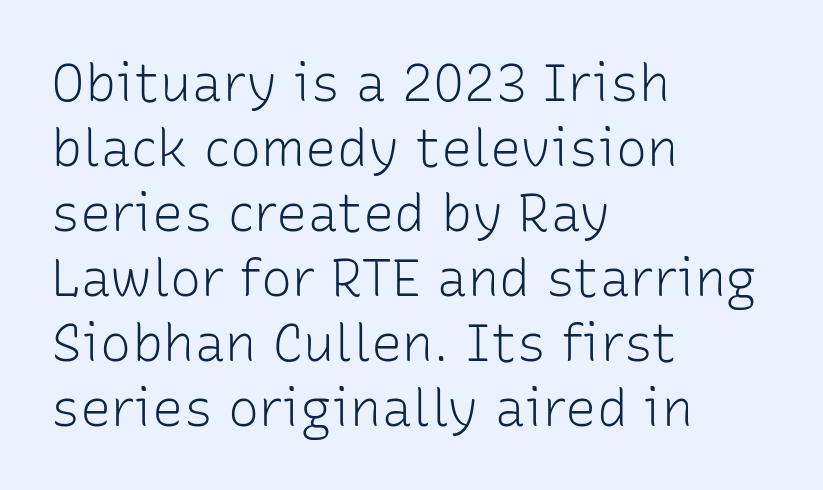
This rendering leaves character spacing at its baseline value. A typesetter would call this proportional, since set widths differ per character. Nobody drew a line under any word here. Vertical strokes here are truly vertical. Does the copy run flush right? No — it runs flush left.
